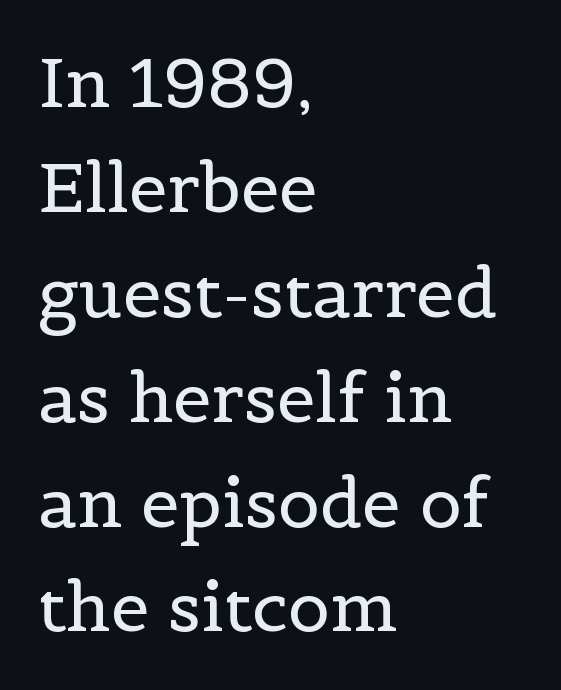
The image shows 69 px regular-weight serif type, upright; set left-aligned, normal line spacing (1.52x), normal letter spacing, not underlined; a medium x-height.
